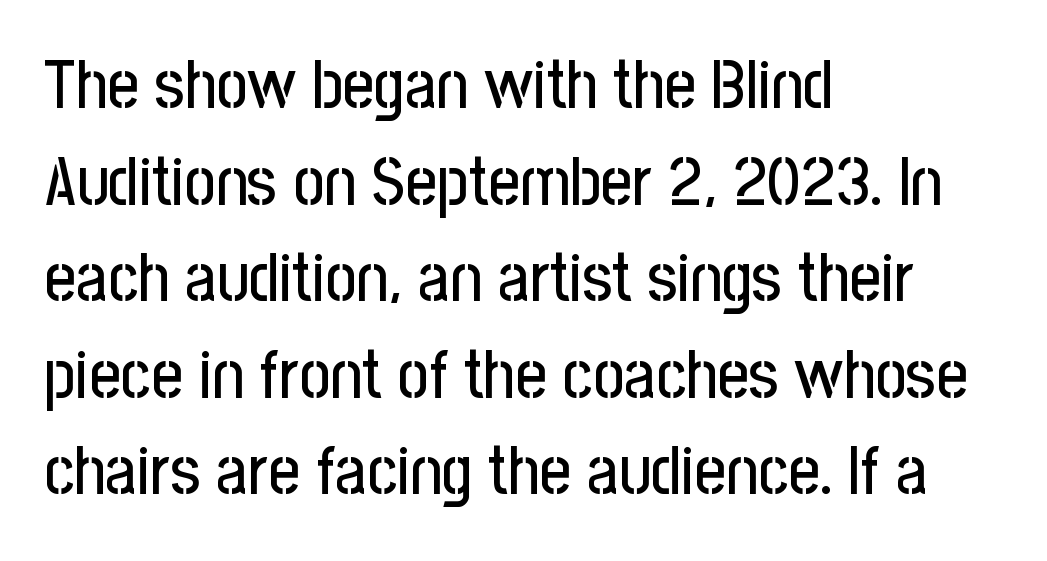
{"serif": "no", "italic": "no", "width": "condensed", "stroke_contrast": "low", "x_height": "medium", "monospaced": "no", "underline": "no", "align": "left", "line_spacing": "normal", "line_spacing_ratio": 1.42, "letter_spacing": "normal", "letter_spacing_em": 0.0, "glyph_px": 68}
